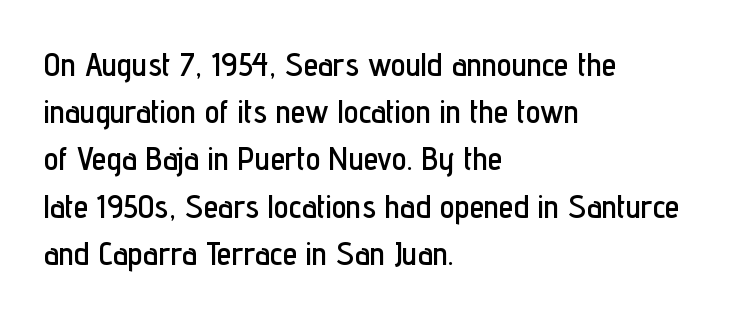
Q: Is the text italic (slanted)? A: No, it is upright.
Q: Is the typeface a serif or a sans-serif typeface? A: Sans-serif.
Q: Is the text underlined? A: No.
Q: How is the paragraph aligned? A: Left-aligned.
Q: Is the spacing between letters normal or unusually wide? A: Normal.
Q: Is the spacing between lines tight, normal or loose? A: Normal.
Q: Width (condensed, normal, or wide)? A: Condensed.
Q: Stroke contrast? A: Low.
Q: x-height? A: Medium.
Q: Monospaced? A: No.
